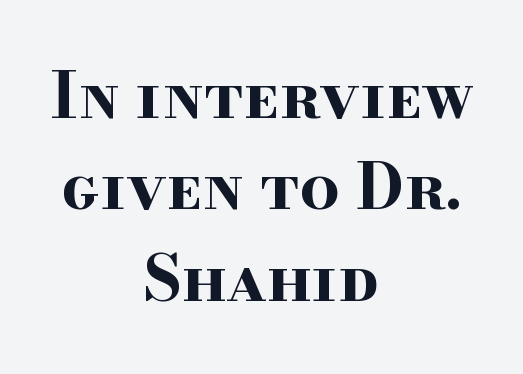
Little horizontal feet cap the strokes, marking this as serif type. You'd pick this weight for a headline — it's a proper bold. This rendering uses center alignment, leaving both contours irregular but symmetric. Quick note: interline space is typical. Observe the ordinary spacing: letters are neighbours, not strangers.
